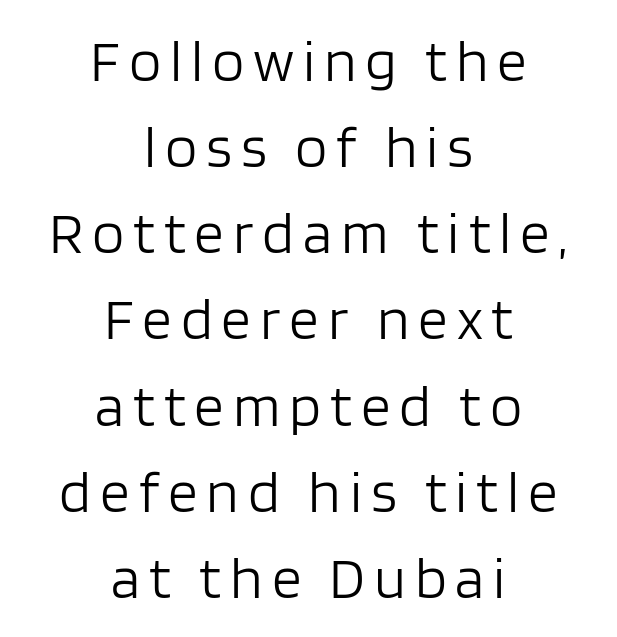
Italic: no, the glyphs are upright roman. No letter is thick-stroked: the sample isn't bold. Teacher's note: observe the equal gaps on both sides — that is centered alignment. Normally led — the rows are evenly, conventionally spaced. Nobody drew a line under any word here. The rendering shows plain stroke endings on the letterforms — a sans-serif design.
